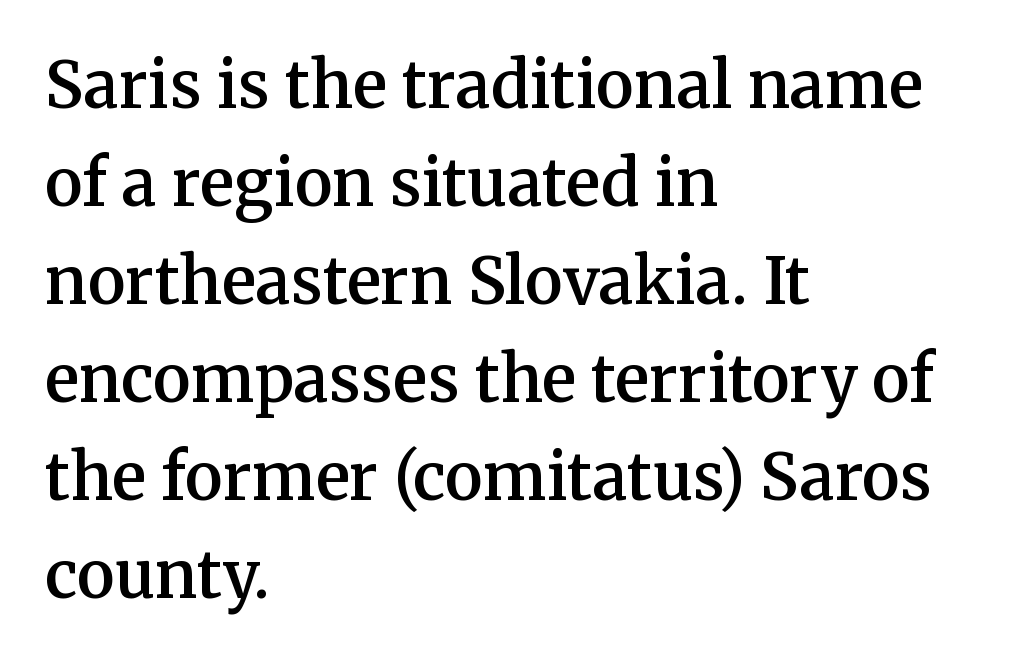
{"serif": "yes", "italic": "no", "bold": "semi", "weight": "semibold", "width": "normal", "stroke_contrast": "medium", "x_height": "medium", "monospaced": "no", "underline": "no", "align": "left", "line_spacing": "normal", "line_spacing_ratio": 1.53, "letter_spacing": "normal", "letter_spacing_em": 0.0, "glyph_px": 64}
